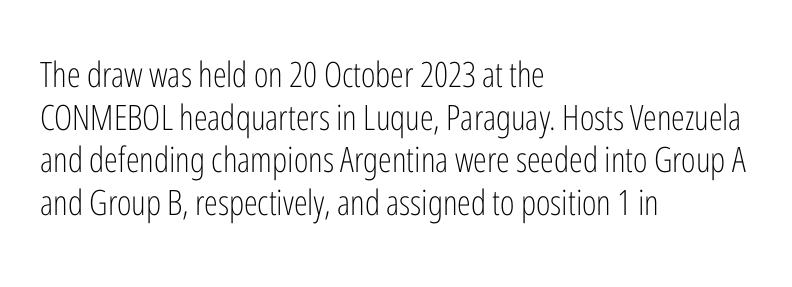
The image shows 35 px light, condensed sans-serif type, upright; set left-aligned, line spacing 1.22x, normal letter spacing, not underlined; low stroke contrast and a medium x-height.
